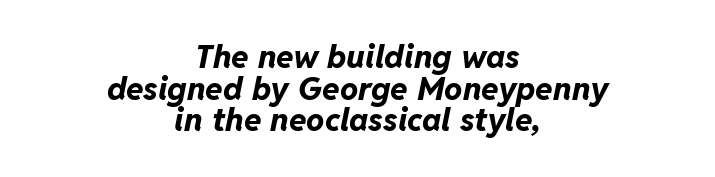
Q: Is the text bold? A: Yes.
Q: Is the text italic (slanted)? A: Yes, it leans right by about 11 degrees.
Q: Is the text underlined? A: No.
Q: How is the paragraph aligned? A: Centered.
Q: Is the spacing between letters normal or unusually wide? A: Normal.
Q: Is the spacing between lines tight, normal or loose? A: Tight.
Q: Width (condensed, normal, or wide)? A: Normal.
Q: Stroke contrast? A: Low.
Q: x-height? A: Medium.
Q: Monospaced? A: No.
